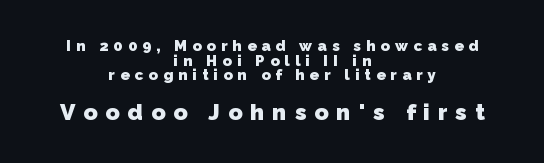
{"bold": "yes", "underline": "no", "align": "center", "line_spacing": "tight", "line_spacing_ratio": 0.97, "letter_spacing": "wide", "letter_spacing_em": 0.35, "larger_block": "second", "size_ratio": 1.53, "glyph_px": 23}
